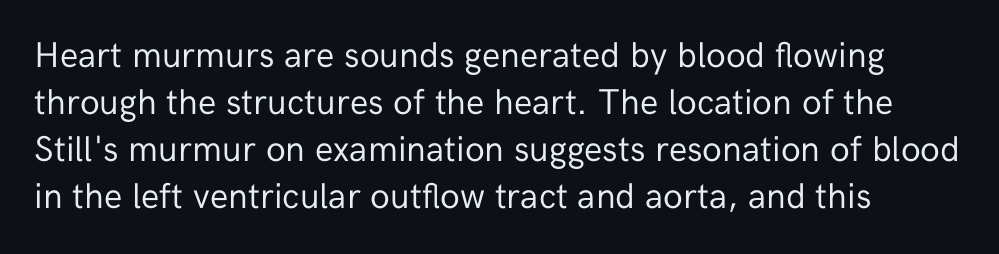
The image shows 36 px regular-weight sans-serif type, upright; set left-aligned, normal line spacing (1.31x), normal letter spacing, not underlined; low stroke contrast and a medium x-height.
